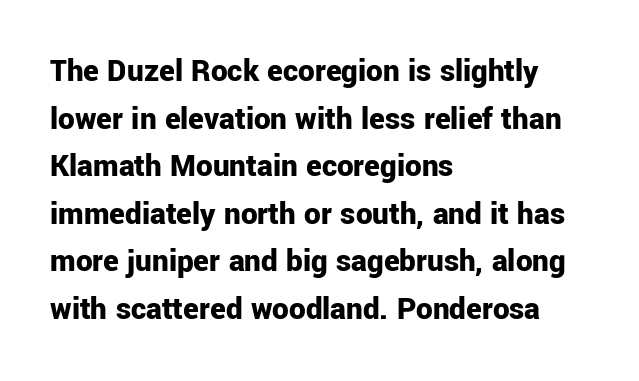
{"serif": "no", "italic": "no", "bold": "yes", "weight": "bold", "width": "normal", "stroke_contrast": "low", "x_height": "medium", "monospaced": "no", "underline": "no", "align": "left", "line_spacing": "normal", "line_spacing_ratio": 1.44, "letter_spacing": "normal", "letter_spacing_em": 0.0, "glyph_px": 33}
